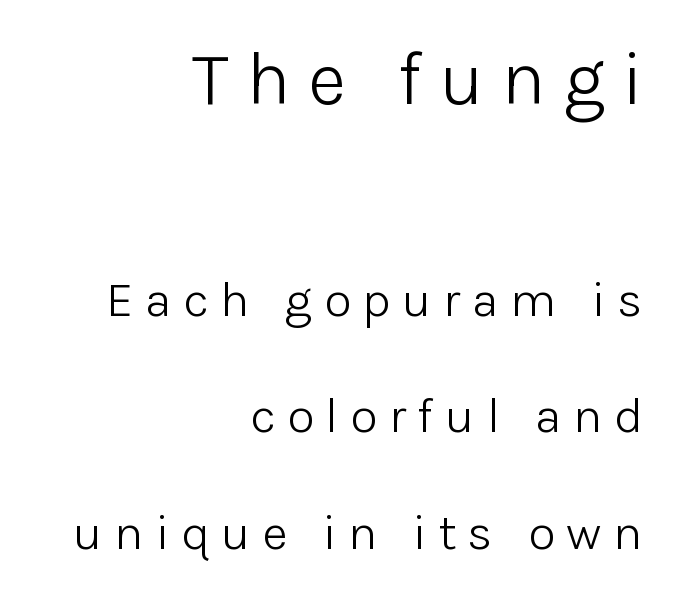
The tracking reads as deliberately expanded to a designer's eye. Horizontal bands of white between lines are thick stripes. This sample has the flowing, uneven cadence of proportional lettering. Two sizes are in play, and the larger belongs to the first block. It's the straight-up-and-down kind of type.
